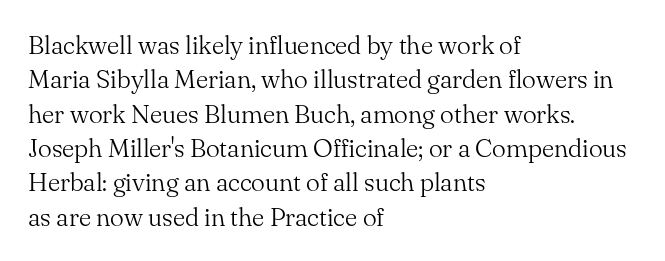
{"italic": "no", "bold": "no", "underline": "no", "align": "left", "line_spacing": "normal", "line_spacing_ratio": 1.32, "letter_spacing": "normal", "letter_spacing_em": 0.0, "glyph_px": 26}
